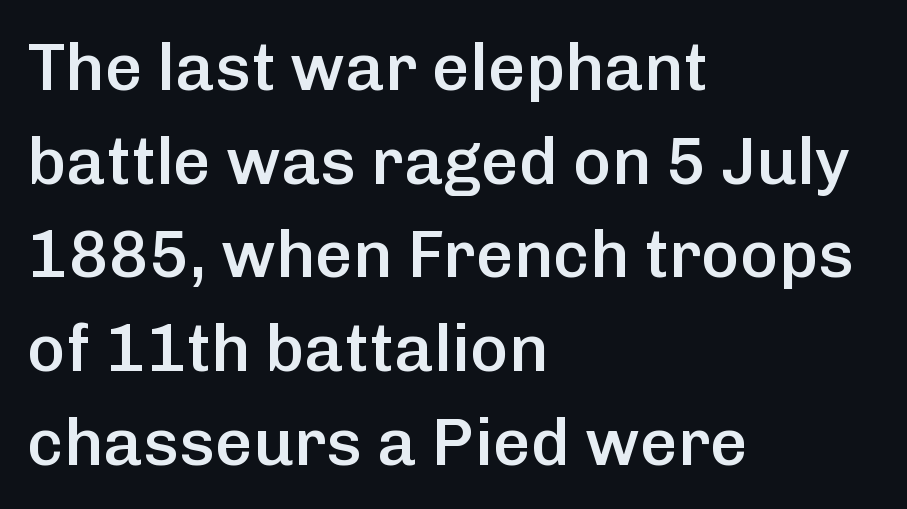
A fair bit of extra ink — the face is semibold, not bold. If you measured baseline to baseline, you'd find a middling distance. Looks like regular typesetting: each glyph gets only the width it needs. The type is set solid horizontally, with unmodified tracking. Is the block centered? No — it sits flush against the left margin. Does the lettering tilt? It doesn't — this is upright.
